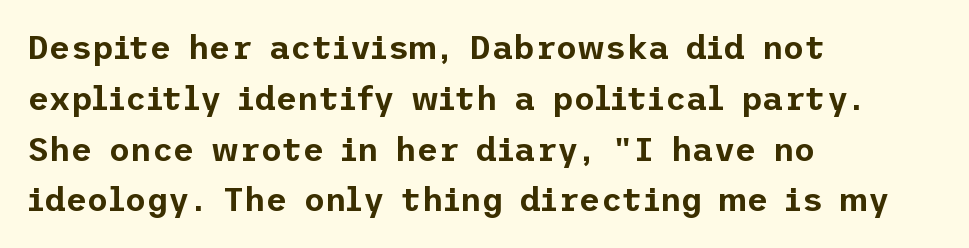
{"serif": "no", "italic": "no", "width": "normal", "stroke_contrast": "low", "x_height": "medium", "underline": "no", "align": "left", "line_spacing": "normal", "line_spacing_ratio": 1.54, "letter_spacing": "normal", "letter_spacing_em": 0.0, "glyph_px": 33}
